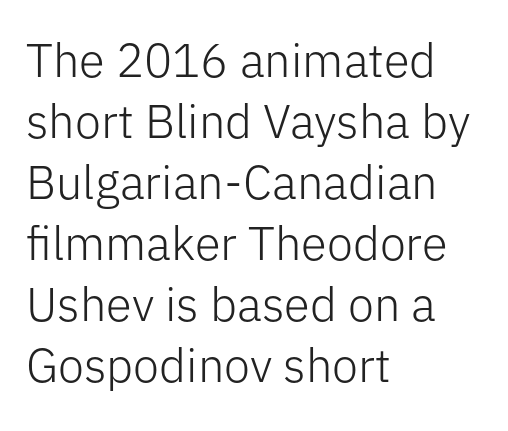
Q: Is the text bold? A: No.
Q: Is the text italic (slanted)? A: No, it is upright.
Q: Is the typeface a serif or a sans-serif typeface? A: Sans-serif.
Q: Is the text underlined? A: No.
Q: How is the paragraph aligned? A: Left-aligned.
Q: Is the spacing between letters normal or unusually wide? A: Normal.
Q: Is the spacing between lines tight, normal or loose? A: Normal.
Q: Width (condensed, normal, or wide)? A: Normal.
Q: Stroke contrast? A: Low.
Q: x-height? A: Medium.
Q: Monospaced? A: No.
